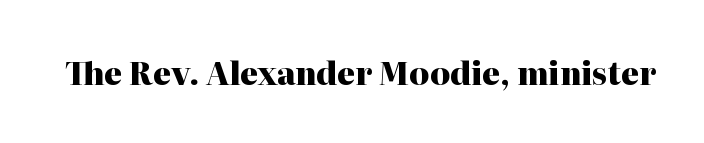
No extra tracking has been applied to these lines. In terms of posture, this sample is upright. Underline: absent. The type family on display is of the serif kind.
